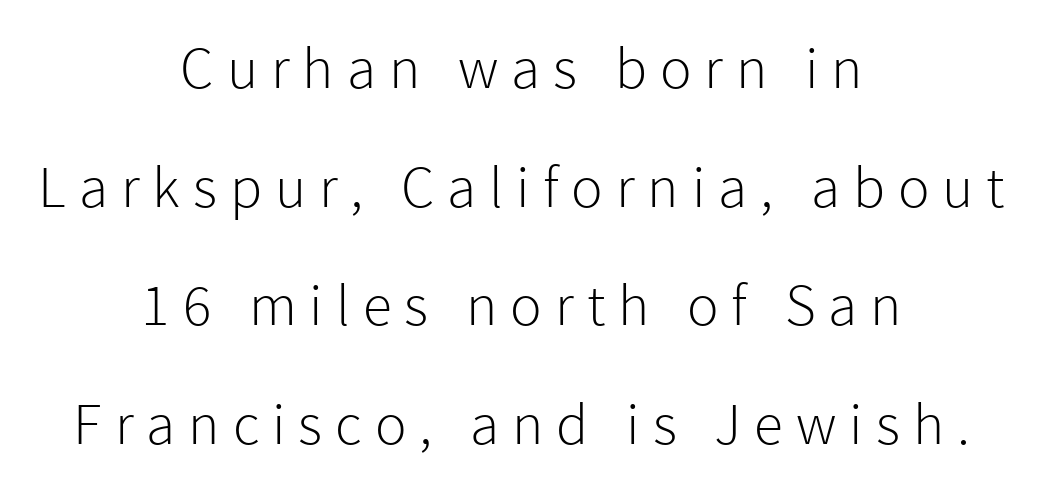
Examine the stroke ends and you'll find no serifs. Visually the block forms a symmetrical silhouette, jagged on both flanks. A typesetter would call this proportional, since set widths differ per character. Here the glyphs are tracked loosely, breaking word shapes into spaced letters. The lines are spread far apart with generous leading.
